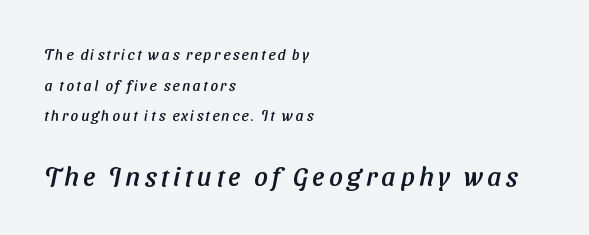
{"underline": "no", "align": "left", "line_spacing": "loose", "line_spacing_ratio": 2.05, "larger_block": "second", "size_ratio": 1.8, "glyph_px": 27}
